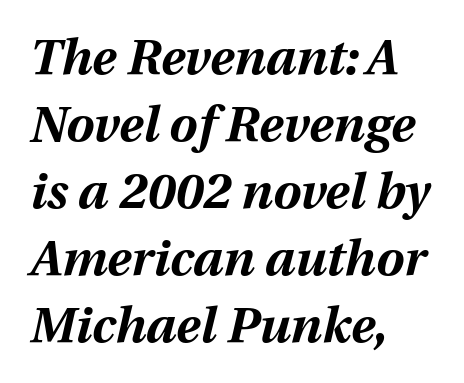
Q: Is the text bold? A: Yes.
Q: Is the text italic (slanted)? A: Yes, it leans right by about 12 degrees.
Q: Is the text underlined? A: No.
Q: How is the paragraph aligned? A: Left-aligned.
Q: Is the spacing between letters normal or unusually wide? A: Normal.
Q: Is the spacing between lines tight, normal or loose? A: Normal.
Q: Width (condensed, normal, or wide)? A: Normal.
Q: Stroke contrast? A: Medium.
Q: x-height? A: Medium.
Q: Monospaced? A: No.
